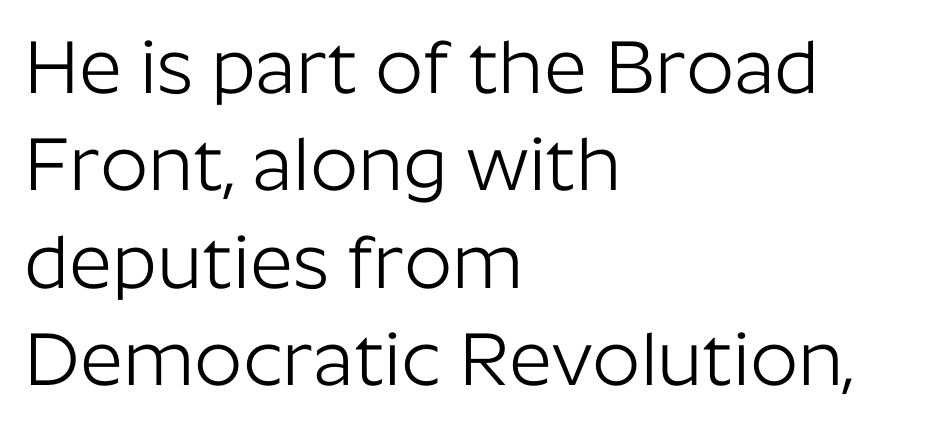
The letters carry no serifs — their stems end cleanly without finishing strokes. Does the leading feel generous? No, just average. Posture: vertical. The weight tops out at a normal text grade. The face used here is proportionally spaced, like ordinary book or web type.
